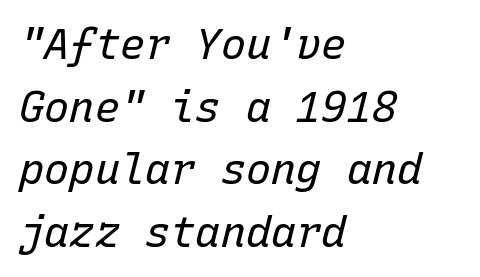
{"italic": "yes", "lean": "right", "slant_degrees": 15, "bold": "no", "weight": "regular", "width": "normal", "stroke_contrast": "low", "x_height": "medium", "monospaced": "yes", "underline": "no", "align": "left", "line_spacing": "normal", "line_spacing_ratio": 1.49, "letter_spacing": "normal", "letter_spacing_em": 0.0, "glyph_px": 42}
